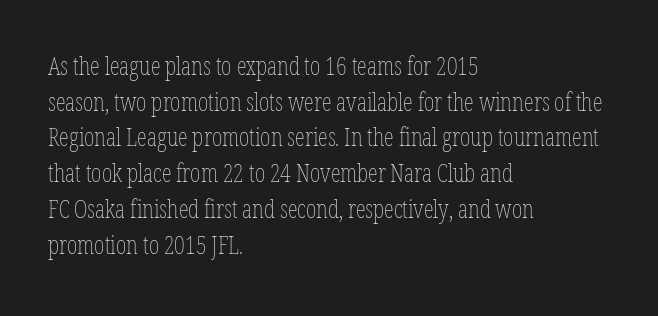
Q: Is the text bold? A: No.
Q: Is the text italic (slanted)? A: No, it is upright.
Q: Is the text underlined? A: No.
Q: How is the paragraph aligned? A: Left-aligned.
Q: Is the spacing between letters normal or unusually wide? A: Normal.
Q: Is the spacing between lines tight, normal or loose? A: Normal.
